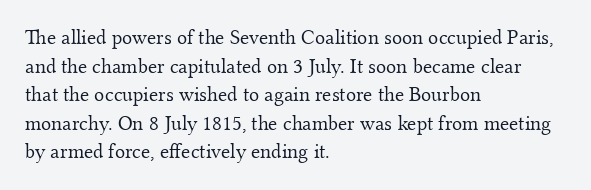
{"italic": "no", "bold": "no", "underline": "no", "align": "left", "line_spacing": "normal", "line_spacing_ratio": 1.36, "letter_spacing": "normal", "letter_spacing_em": 0.0, "glyph_px": 21}
